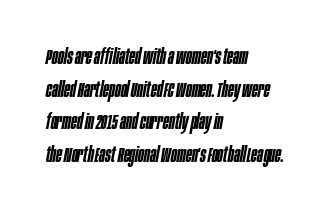
{"italic": "yes", "lean": "right", "slant_degrees": 10, "bold": "semi", "underline": "no", "align": "left", "line_spacing": "normal", "line_spacing_ratio": 1.48, "letter_spacing": "normal", "letter_spacing_em": 0.0, "glyph_px": 22}
